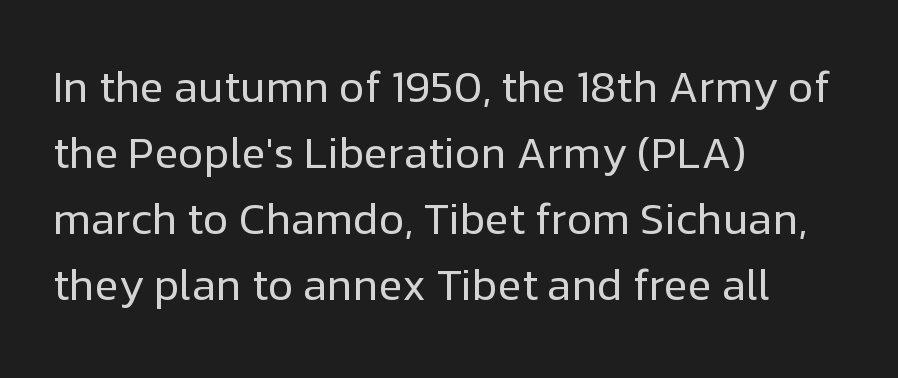
{"serif": "no", "italic": "no", "bold": "no", "weight": "regular", "width": "normal", "stroke_contrast": "low", "x_height": "medium", "monospaced": "no", "underline": "no", "align": "left", "line_spacing": "normal", "line_spacing_ratio": 1.5, "letter_spacing": "normal", "letter_spacing_em": 0.0, "glyph_px": 44}
